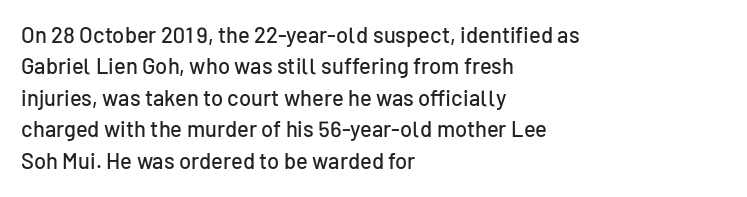
Q: Is the text italic (slanted)? A: No, it is upright.
Q: Is the text underlined? A: No.
Q: How is the paragraph aligned? A: Left-aligned.
Q: Is the spacing between letters normal or unusually wide? A: Normal.
Q: Is the spacing between lines tight, normal or loose? A: Normal.
